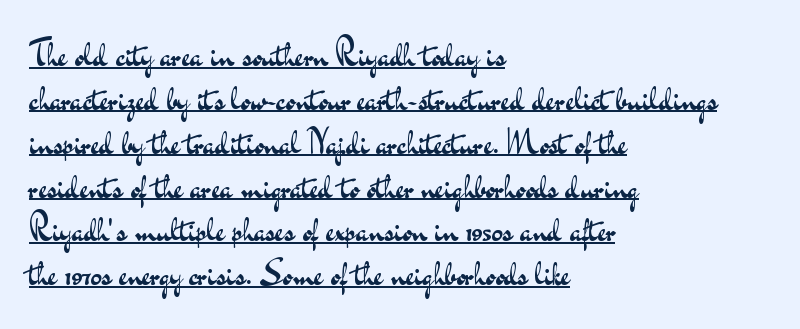
Q: Is the text bold? A: No.
Q: Is the text italic (slanted)? A: Yes.
Q: Is the typeface a serif or a sans-serif typeface? A: Sans-serif.
Q: Is the text underlined? A: Yes.
Q: How is the paragraph aligned? A: Left-aligned.
Q: Is the spacing between letters normal or unusually wide? A: Normal.
Q: Is the spacing between lines tight, normal or loose? A: Normal.
Q: Width (condensed, normal, or wide)? A: Wide.
Q: Stroke contrast? A: Medium.
Q: x-height? A: Small.
Q: Monospaced? A: No.
